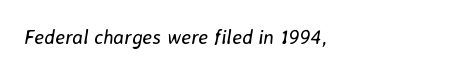
{"italic": "yes", "lean": "right", "slant_degrees": 8, "bold": "no", "underline": "no", "letter_spacing": "normal", "letter_spacing_em": 0.0, "glyph_px": 20}
